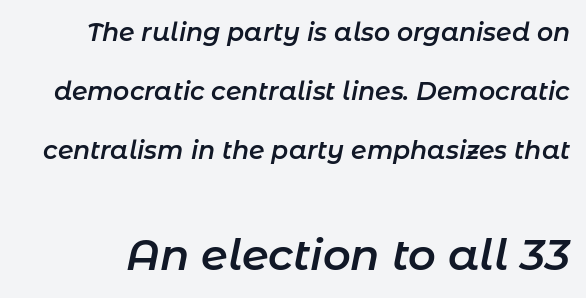
{"italic": "yes", "lean": "right", "slant_degrees": 11, "bold": "semi", "weight": "semibold", "width": "normal", "stroke_contrast": "low", "x_height": "medium", "monospaced": "no", "underline": "no", "line_spacing": "loose", "line_spacing_ratio": 2.37, "letter_spacing": "normal", "letter_spacing_em": 0.0, "larger_block": "second", "size_ratio": 1.72, "glyph_px": 43}
